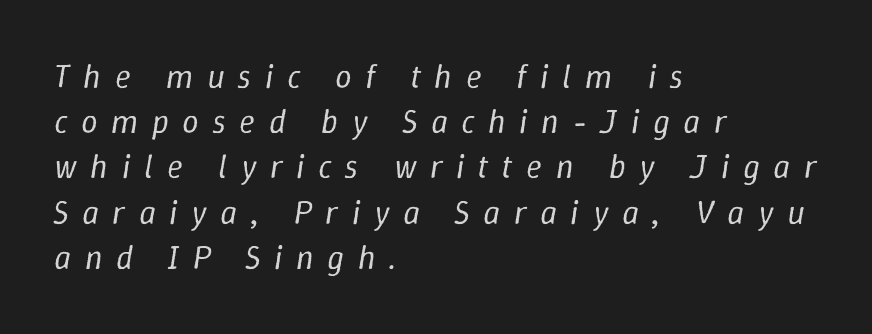
Q: Is the text bold? A: No.
Q: Is the text italic (slanted)? A: Yes, it leans right by about 9 degrees.
Q: Is the text underlined? A: No.
Q: How is the paragraph aligned? A: Left-aligned.
Q: Is the spacing between letters normal or unusually wide? A: Unusually wide.
Q: Is the spacing between lines tight, normal or loose? A: Normal.
Q: Width (condensed, normal, or wide)? A: Normal.
Q: Stroke contrast? A: Low.
Q: x-height? A: Medium.
Q: Monospaced? A: No.
